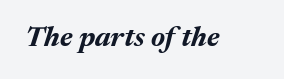
Q: Is the text bold? A: Yes.
Q: Is the text italic (slanted)? A: Yes, it leans right by about 17 degrees.
Q: Is the text underlined? A: No.
Q: Is the spacing between letters normal or unusually wide? A: Normal.
Q: Width (condensed, normal, or wide)? A: Normal.
Q: Stroke contrast? A: Medium.
Q: x-height? A: Medium.
Q: Monospaced? A: No.
